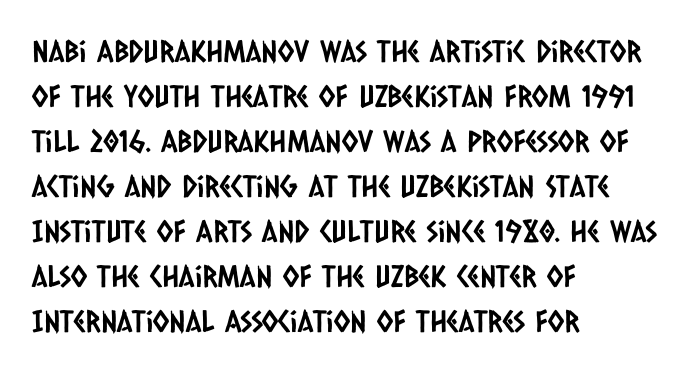
{"serif": "no", "width": "condensed", "stroke_contrast": "low", "x_height": "large", "monospaced": "no", "underline": "no", "align": "left", "line_spacing": "normal", "line_spacing_ratio": 1.5, "letter_spacing": "normal", "letter_spacing_em": 0.0, "glyph_px": 30}
